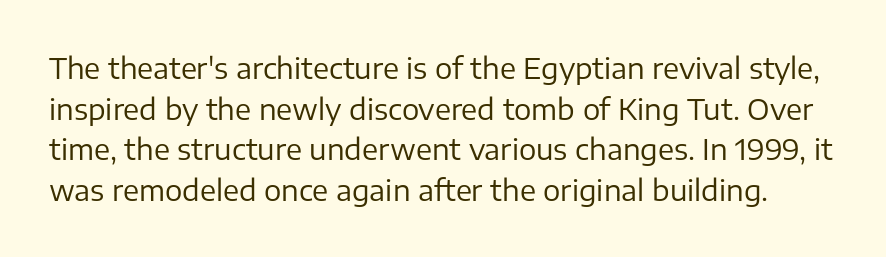
The image shows 29 px regular-weight sans-serif type, upright; set normal line spacing (1.4x), normal letter spacing, not underlined; low stroke contrast and a medium x-height.
